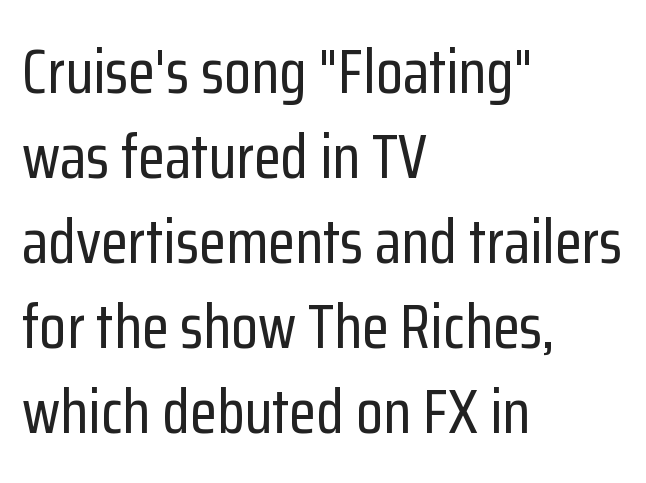
{"serif": "no", "italic": "no", "width": "condensed", "stroke_contrast": "low", "x_height": "medium", "monospaced": "no", "underline": "no", "align": "left", "line_spacing": "normal", "line_spacing_ratio": 1.37, "letter_spacing": "normal", "letter_spacing_em": 0.0, "glyph_px": 62}
